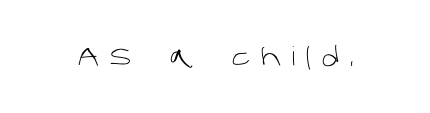
{"bold": "no", "underline": "no", "letter_spacing": "wide", "letter_spacing_em": 0.39, "glyph_px": 26}
